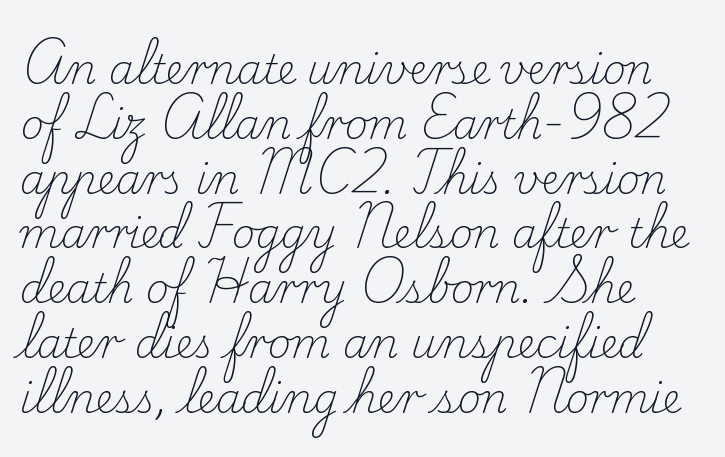
Q: Is the text bold? A: No.
Q: Is the text italic (slanted)? A: Yes.
Q: Is the typeface a serif or a sans-serif typeface? A: Serif.
Q: Is the text underlined? A: No.
Q: How is the paragraph aligned? A: Left-aligned.
Q: Is the spacing between letters normal or unusually wide? A: Normal.
Q: Is the spacing between lines tight, normal or loose? A: Normal.
Q: Width (condensed, normal, or wide)? A: Normal.
Q: Stroke contrast? A: Low.
Q: x-height? A: Small.
Q: Monospaced? A: No.
